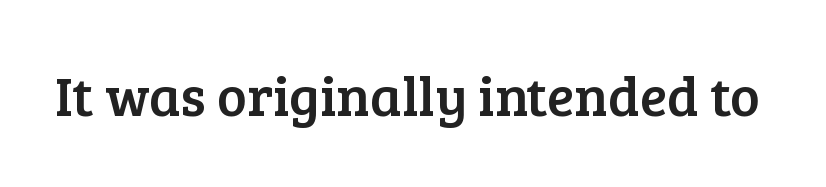
Letters rest on an invisible, unmarked baseline. Look at the bottom of the vertical strokes: they flare into serifs here. Ascenders rise straight up at ninety degrees. Letter spacing: default.
